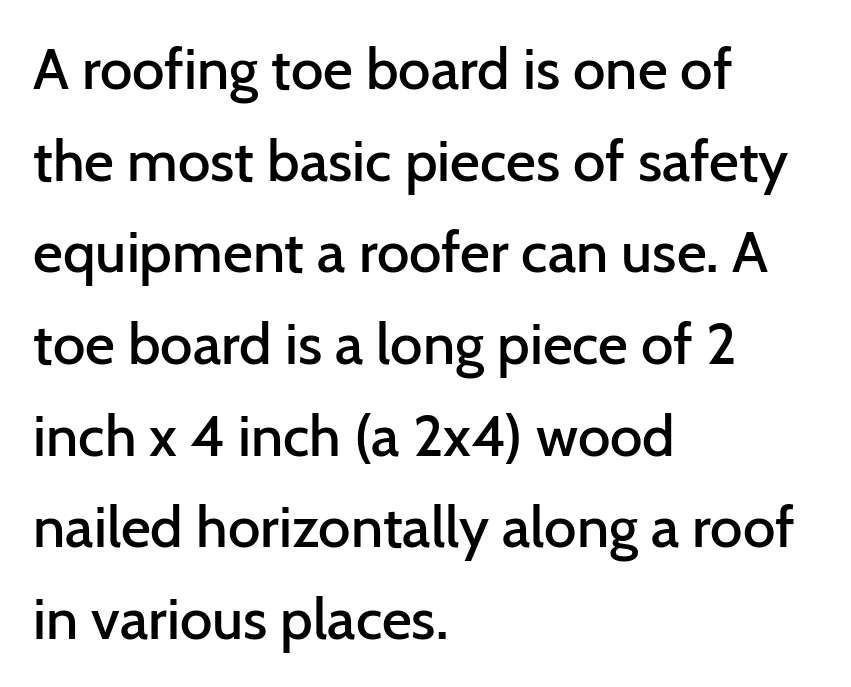
Q: Is the text bold? A: Semi-bold.
Q: Is the text italic (slanted)? A: No, it is upright.
Q: Is the typeface a serif or a sans-serif typeface? A: Sans-serif.
Q: Is the text underlined? A: No.
Q: How is the paragraph aligned? A: Left-aligned.
Q: Is the spacing between letters normal or unusually wide? A: Normal.
Q: Is the spacing between lines tight, normal or loose? A: Normal.
Q: Width (condensed, normal, or wide)? A: Normal.
Q: Stroke contrast? A: Low.
Q: x-height? A: Medium.
Q: Monospaced? A: No.
